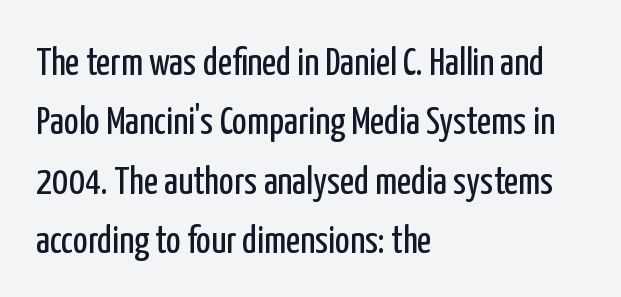
{"serif": "no", "italic": "no", "bold": "no", "weight": "regular", "width": "condensed", "stroke_contrast": "low", "x_height": "medium", "monospaced": "no", "underline": "no", "align": "left", "line_spacing": "normal", "line_spacing_ratio": 1.52, "letter_spacing": "normal", "letter_spacing_em": 0.0, "glyph_px": 39}
